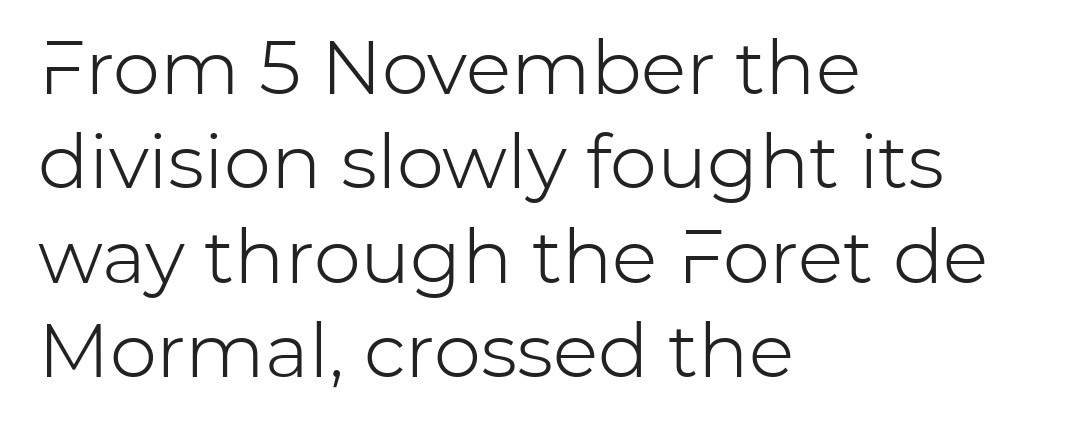
The image shows 75 px light sans-serif type, upright; set left-aligned, normal line spacing (1.26x), normal letter spacing, not underlined; low stroke contrast and a medium x-height.
